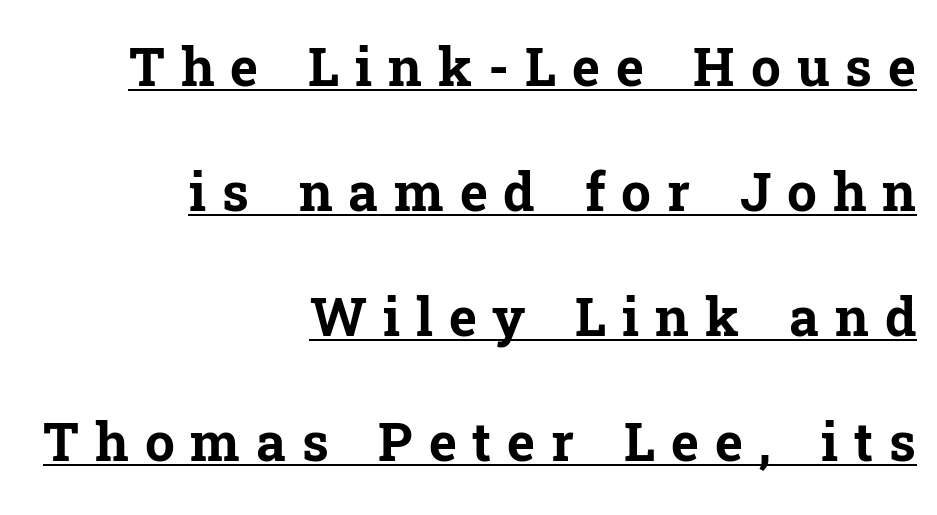
Q: Is the text bold? A: Yes.
Q: Is the text italic (slanted)? A: No, it is upright.
Q: Is the typeface a serif or a sans-serif typeface? A: Serif.
Q: Is the text underlined? A: Yes.
Q: How is the paragraph aligned? A: Right-aligned.
Q: Is the spacing between letters normal or unusually wide? A: Unusually wide.
Q: Is the spacing between lines tight, normal or loose? A: Loose.
Q: Width (condensed, normal, or wide)? A: Normal.
Q: Stroke contrast? A: Low.
Q: x-height? A: Medium.
Q: Monospaced? A: No.
